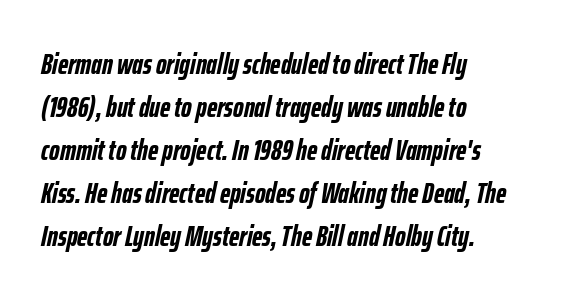
{"italic": "yes", "lean": "right", "slant_degrees": 12, "bold": "yes", "weight": "semibold", "width": "condensed", "stroke_contrast": "low", "x_height": "medium", "monospaced": "no", "underline": "no", "align": "left", "line_spacing": "normal", "line_spacing_ratio": 1.48, "letter_spacing": "normal", "letter_spacing_em": 0.0, "glyph_px": 29}
